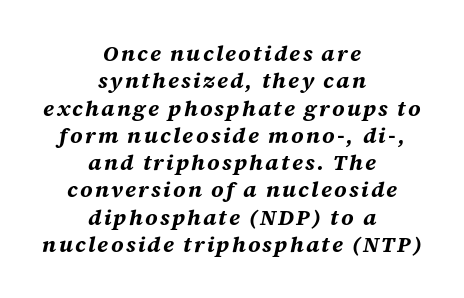
Descenders are the only things crossing below the line. A centered setting, common on invitations and titles, is used for this passage. Tall strokes in this sample are angled rather than plumb. The passage shown is emphatically bold.
